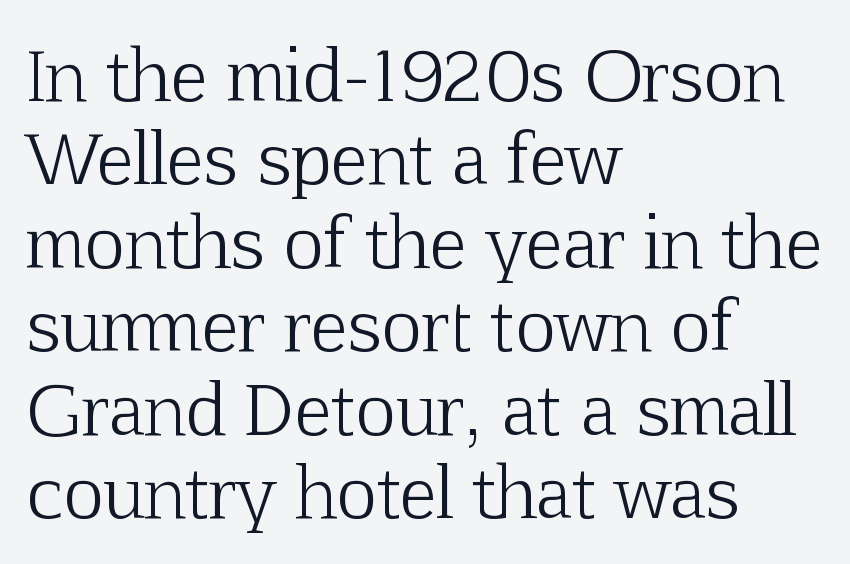
{"serif": "yes", "italic": "no", "bold": "no", "weight": "light", "width": "normal", "stroke_contrast": "low", "x_height": "medium", "monospaced": "no", "underline": "no", "align": "left", "line_spacing_ratio": 1.21, "letter_spacing": "normal", "letter_spacing_em": 0.0, "glyph_px": 69}
